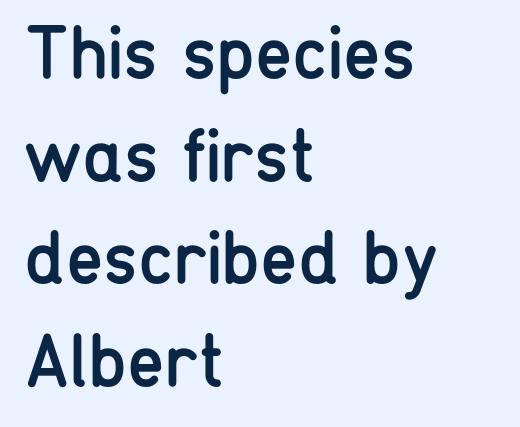
Q: Is the text bold? A: No.
Q: Is the text italic (slanted)? A: No, it is upright.
Q: Is the typeface a serif or a sans-serif typeface? A: Sans-serif.
Q: Is the text underlined? A: No.
Q: How is the paragraph aligned? A: Left-aligned.
Q: Is the spacing between letters normal or unusually wide? A: Normal.
Q: Is the spacing between lines tight, normal or loose? A: Normal.
Q: Width (condensed, normal, or wide)? A: Condensed.
Q: Stroke contrast? A: Low.
Q: x-height? A: Medium.
Q: Monospaced? A: No.
